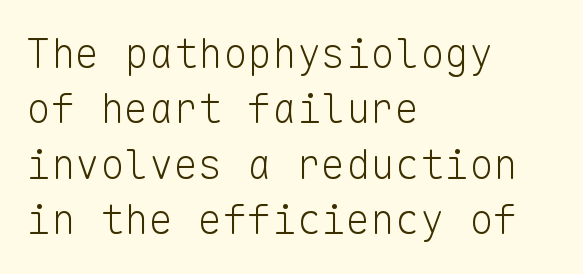
Q: Is the text bold? A: No.
Q: Is the text italic (slanted)? A: No, it is upright.
Q: Is the typeface a serif or a sans-serif typeface? A: Sans-serif.
Q: Is the text underlined? A: No.
Q: How is the paragraph aligned? A: Left-aligned.
Q: Is the spacing between letters normal or unusually wide? A: Normal.
Q: Is the spacing between lines tight, normal or loose? A: Normal.
Q: Width (condensed, normal, or wide)? A: Normal.
Q: Stroke contrast? A: Low.
Q: x-height? A: Medium.
Q: Monospaced? A: Yes.
